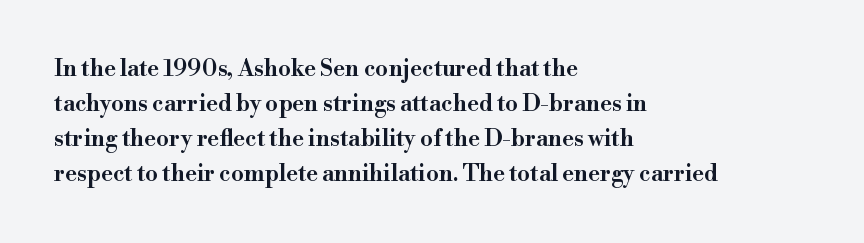
{"italic": "no", "bold": "semi", "underline": "no", "align": "left", "line_spacing": "normal", "line_spacing_ratio": 1.52, "letter_spacing": "normal", "letter_spacing_em": 0.0, "glyph_px": 23}
